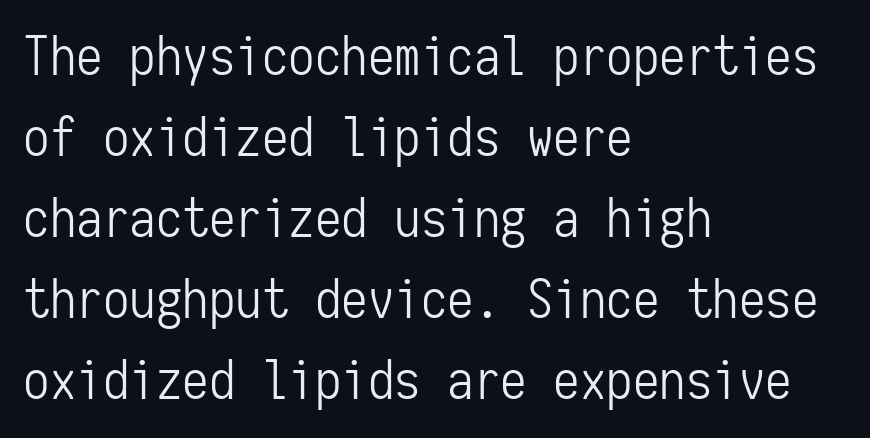
Q: Is the text bold? A: No.
Q: Is the text italic (slanted)? A: No, it is upright.
Q: Is the typeface a serif or a sans-serif typeface? A: Sans-serif.
Q: Is the text underlined? A: No.
Q: How is the paragraph aligned? A: Left-aligned.
Q: Is the spacing between letters normal or unusually wide? A: Normal.
Q: Is the spacing between lines tight, normal or loose? A: Normal.
Q: Width (condensed, normal, or wide)? A: Condensed.
Q: Stroke contrast? A: Low.
Q: x-height? A: Medium.
Q: Monospaced? A: Yes.
